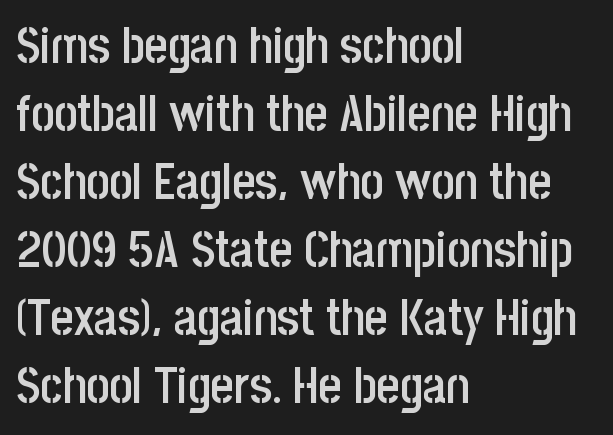
The image shows 50 px semibold, condensed sans-serif type, upright; set left-aligned, normal line spacing (1.36x), normal letter spacing, not underlined; low stroke contrast and a large x-height.
